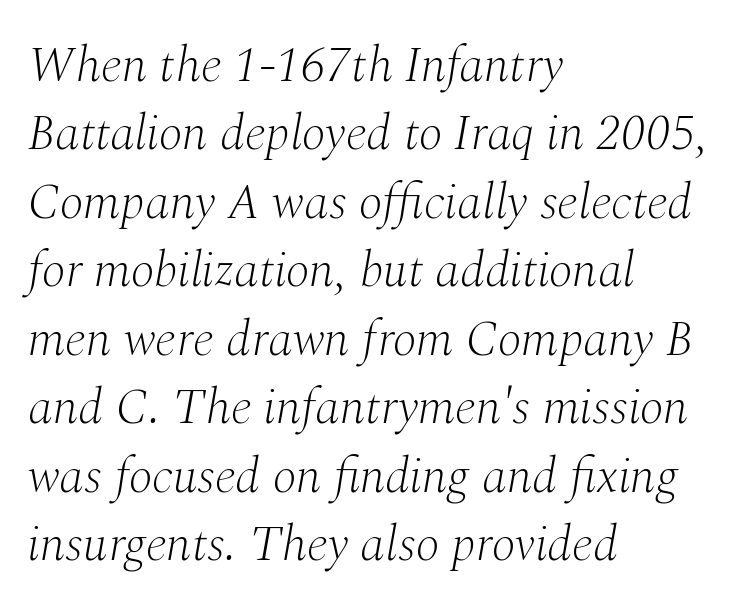
The image shows 50 px light serif type, italic (leaning right); set left-aligned, normal line spacing (1.37x), normal letter spacing, not underlined; medium stroke contrast and a medium x-height.
